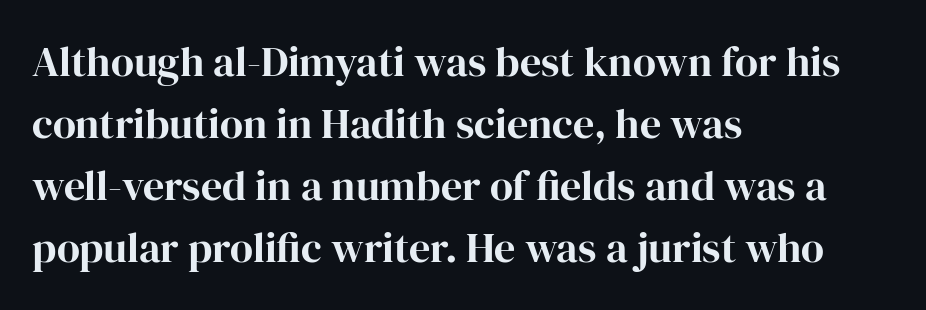
Has an underline been added? It has not. Does the type have serifs? Yes, each stem ends in a small foot. The letters advance in unequal steps, a hallmark of proportional type. Look at the stroke-to-counter ratio: heavy, a bold.
